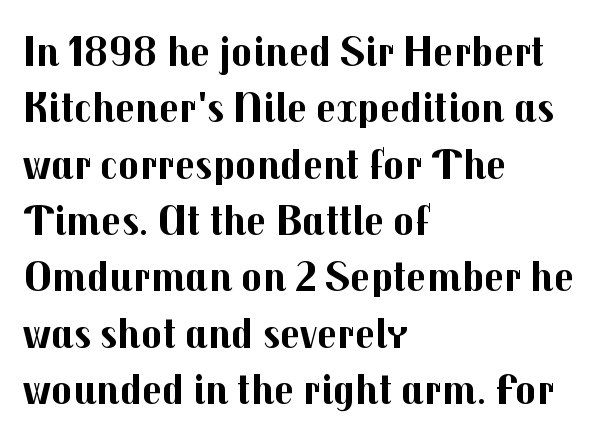
{"serif": "no", "italic": "no", "bold": "yes", "weight": "bold", "width": "normal", "stroke_contrast": "medium", "x_height": "medium", "monospaced": "no", "underline": "no", "align": "left", "line_spacing": "normal", "line_spacing_ratio": 1.28, "letter_spacing": "normal", "letter_spacing_em": 0.0, "glyph_px": 44}
